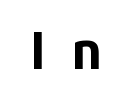
Here the glyphs are tracked loosely, breaking word shapes into spaced letters. Unlike a traditional serif, this face leaves its strokes unadorned. The letters are bold, with thick, heavy strokes. Italic? Not at all — the glyphs are vertical.
